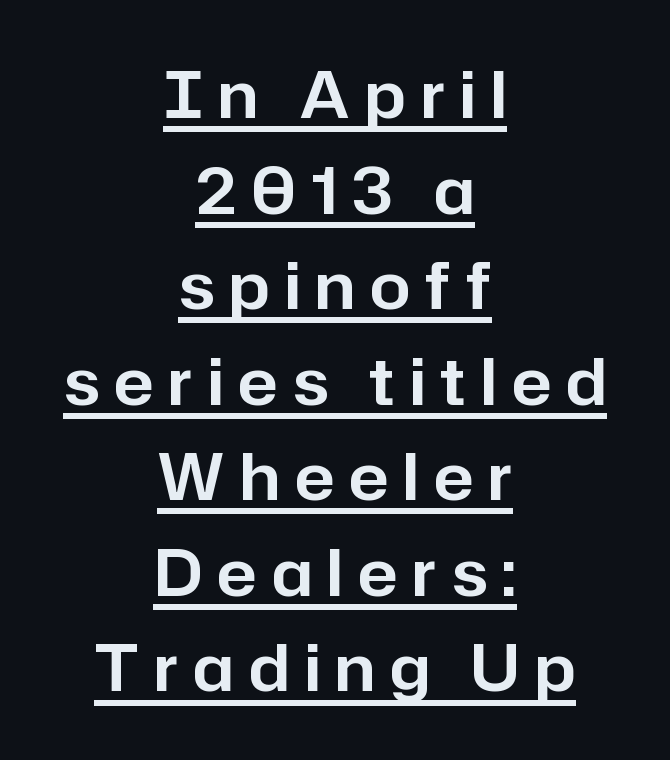
This sample has the flowing, uneven cadence of proportional lettering. One-word summary of the alignment: center. The rendering shows plain stroke endings on the letterforms — a sans-serif design. These lines sit exactly where default settings would place them.
